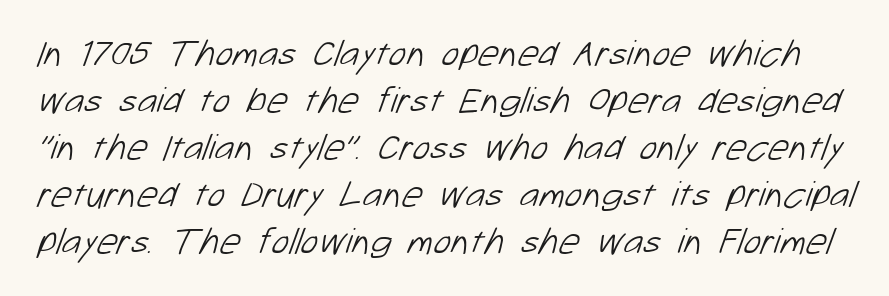
The image shows 37 px light sans-serif type; set normal line spacing (1.27x), normal letter spacing, not underlined; low stroke contrast and a medium x-height.
